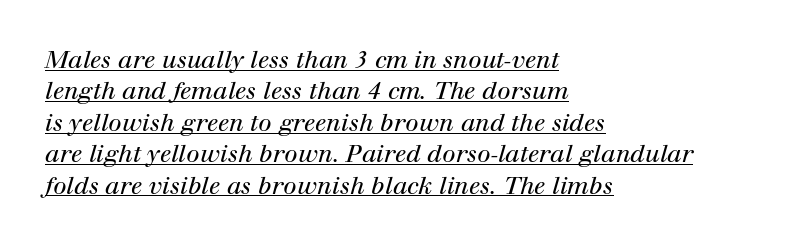
Q: Is the text bold? A: No.
Q: Is the text italic (slanted)? A: Yes, it leans right by about 12 degrees.
Q: Is the text underlined? A: Yes.
Q: How is the paragraph aligned? A: Left-aligned.
Q: Is the spacing between letters normal or unusually wide? A: Normal.
Q: Is the spacing between lines tight, normal or loose? A: Normal.
